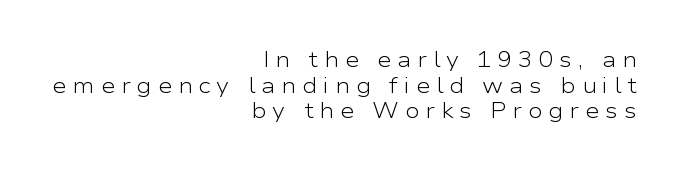
Q: Is the text bold? A: No.
Q: Is the text italic (slanted)? A: No, it is upright.
Q: Is the text underlined? A: No.
Q: How is the paragraph aligned? A: Right-aligned.
Q: Is the spacing between letters normal or unusually wide? A: Unusually wide.
